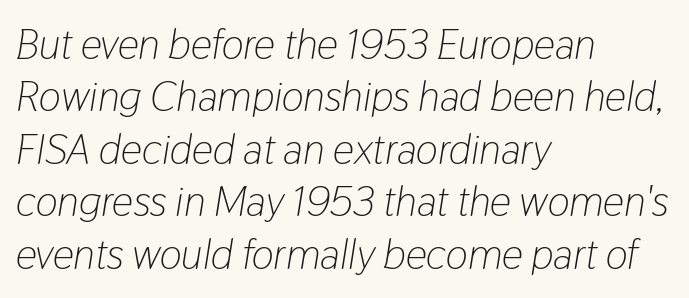
The image shows 42 px light, condensed type, italic (leaning right); set left-aligned, normal line spacing (1.25x), normal letter spacing, not underlined; low stroke contrast and a medium x-height.
